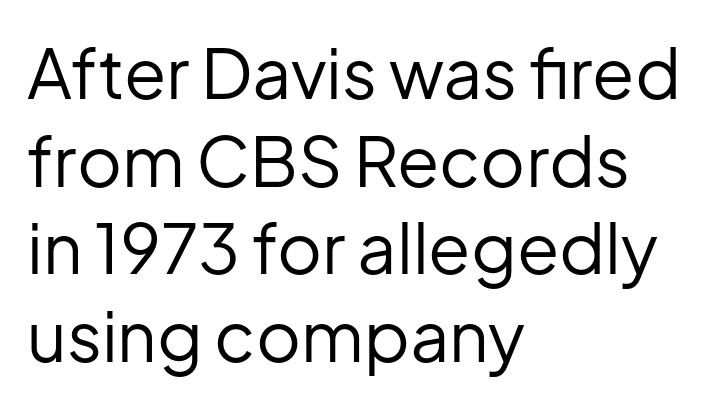
A typesetter would call this leading conventional body-copy spacing. Horizontal alignment here is leftward, the default for most running prose. The zone under the glyphs is completely vacant. The gaps between neighbouring characters are ordinary and unremarkable. Caption: face not bold, strokes unweighted.
